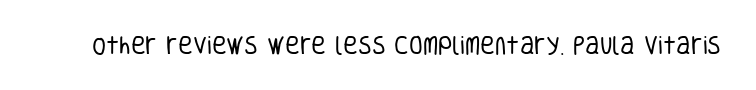
Posture: upright roman. Short note: letters normally spaced. The weight would be labelled regular, book, light, or lighter still. Lines of text with bare space underneath.
